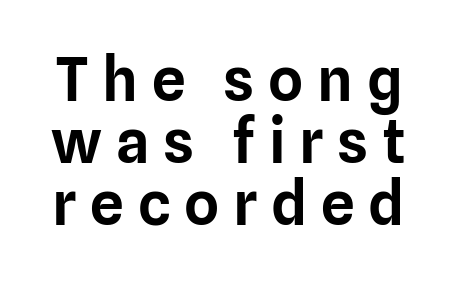
{"serif": "no", "italic": "no", "width": "normal", "stroke_contrast": "low", "x_height": "medium", "monospaced": "no", "underline": "no", "line_spacing": "tight", "line_spacing_ratio": 1.03, "letter_spacing": "wide", "letter_spacing_em": 0.23, "glyph_px": 60}
